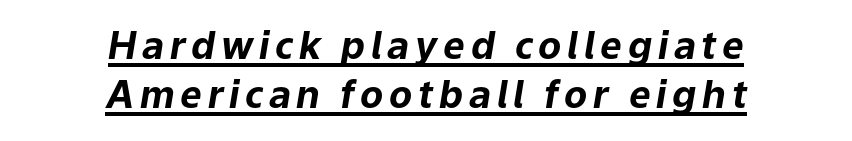
The image shows 38 px bold type, italic (leaning right); set centered, normal line spacing (1.3x), underlined; low stroke contrast and a medium x-height.
